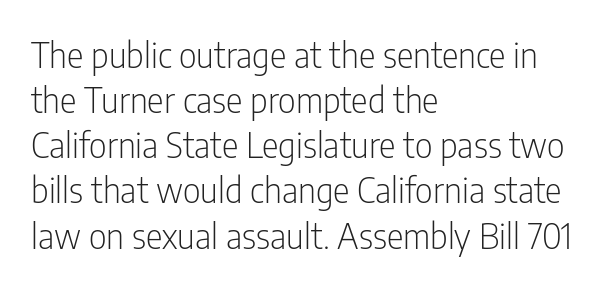
{"serif": "no", "italic": "no", "bold": "no", "weight": "light", "width": "condensed", "stroke_contrast": "low", "x_height": "medium", "monospaced": "no", "underline": "no", "align": "left", "line_spacing": "normal", "line_spacing_ratio": 1.29, "letter_spacing": "normal", "letter_spacing_em": 0.0, "glyph_px": 35}
